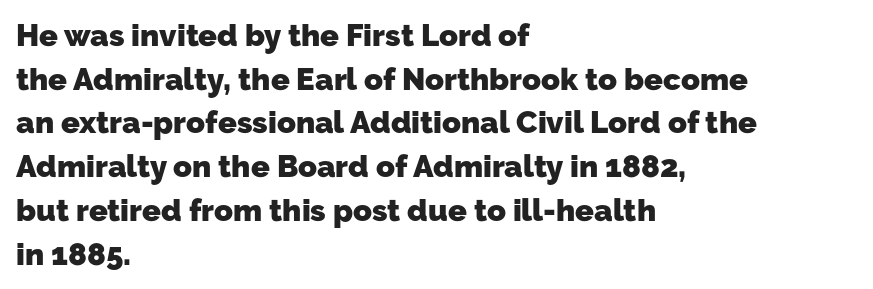
{"serif": "no", "bold": "yes", "weight": "heavy", "width": "normal", "stroke_contrast": "low", "x_height": "medium", "monospaced": "no", "underline": "no", "align": "left", "line_spacing": "normal", "line_spacing_ratio": 1.41, "letter_spacing": "normal", "letter_spacing_em": 0.0, "glyph_px": 31}
